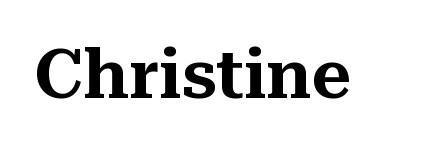
Q: Is the text italic (slanted)? A: No, it is upright.
Q: Is the typeface a serif or a sans-serif typeface? A: Serif.
Q: Is the text underlined? A: No.
Q: Is the spacing between letters normal or unusually wide? A: Normal.
Q: Width (condensed, normal, or wide)? A: Normal.
Q: Stroke contrast? A: Medium.
Q: x-height? A: Medium.
Q: Monospaced? A: No.
